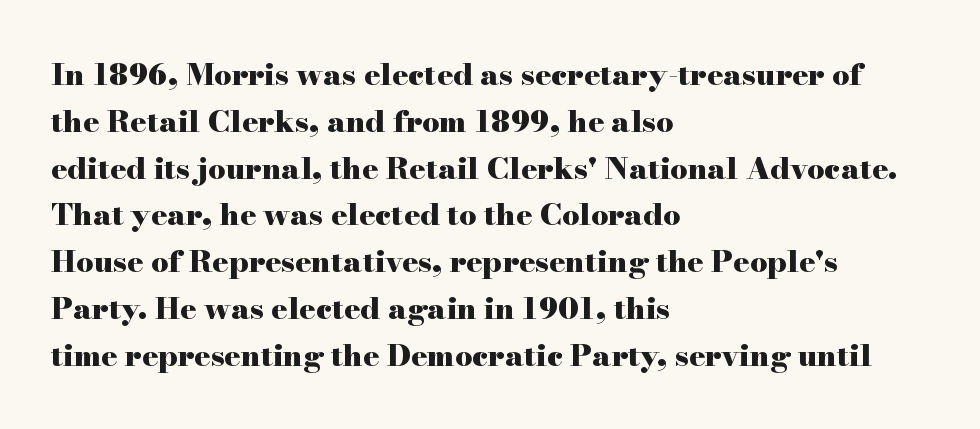
Q: Is the text bold? A: Yes.
Q: Is the text italic (slanted)? A: No, it is upright.
Q: Is the typeface a serif or a sans-serif typeface? A: Serif.
Q: Is the text underlined? A: No.
Q: How is the paragraph aligned? A: Left-aligned.
Q: Is the spacing between letters normal or unusually wide? A: Normal.
Q: Is the spacing between lines tight, normal or loose? A: Normal.
Q: Width (condensed, normal, or wide)? A: Wide.
Q: Stroke contrast? A: High.
Q: x-height? A: Small.
Q: Monospaced? A: No.
